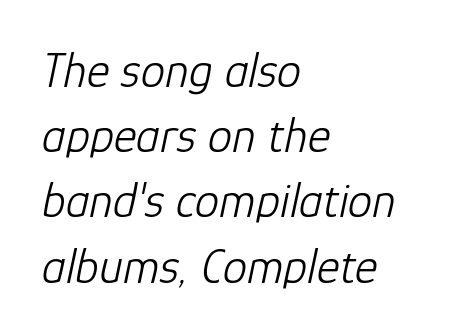
{"italic": "yes", "lean": "right", "slant_degrees": 12, "bold": "no", "weight": "light", "width": "normal", "stroke_contrast": "low", "x_height": "medium", "monospaced": "no", "underline": "no", "align": "left", "line_spacing": "normal", "line_spacing_ratio": 1.33, "letter_spacing": "normal", "letter_spacing_em": 0.0, "glyph_px": 49}
